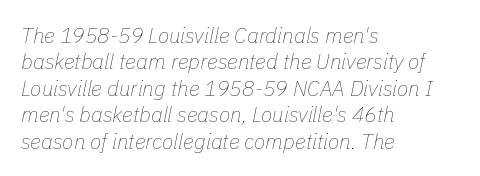
Caption: face not bold, strokes unweighted. Each new line begins a customary step beneath the previous one. Italic: yes, the glyphs are oblique. Tracking here is standard; glyphs follow each other at the usual distance. Horizontally, the lines are justified to the leading edge only.
